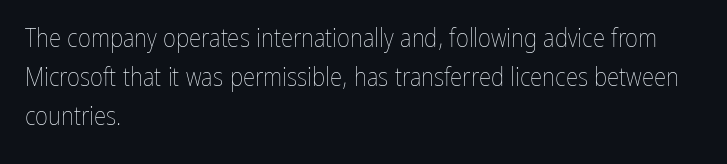
{"italic": "no", "bold": "no", "underline": "no", "align": "left", "line_spacing": "normal", "line_spacing_ratio": 1.57, "letter_spacing": "normal", "letter_spacing_em": 0.0, "glyph_px": 25}
